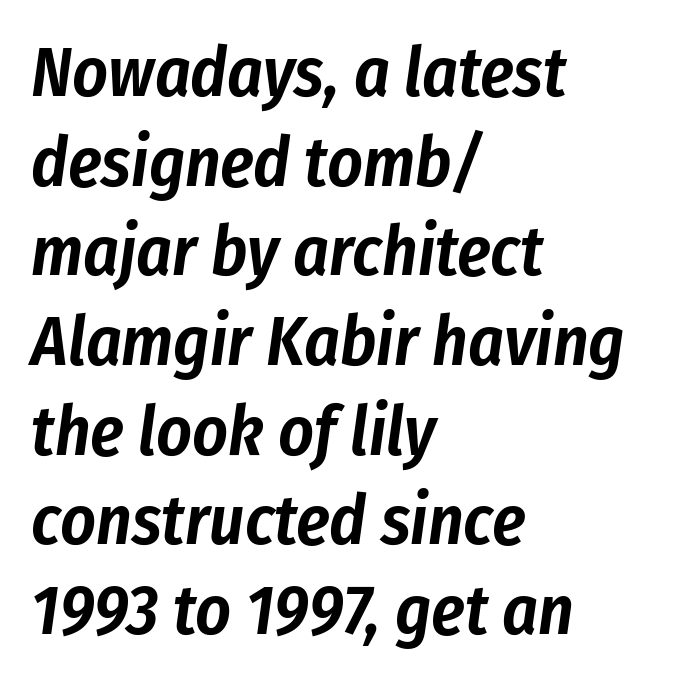
{"italic": "yes", "lean": "right", "slant_degrees": 8, "width": "condensed", "stroke_contrast": "low", "x_height": "medium", "monospaced": "no", "underline": "no", "align": "left", "line_spacing": "normal", "line_spacing_ratio": 1.3, "letter_spacing": "normal", "letter_spacing_em": 0.0, "glyph_px": 69}
